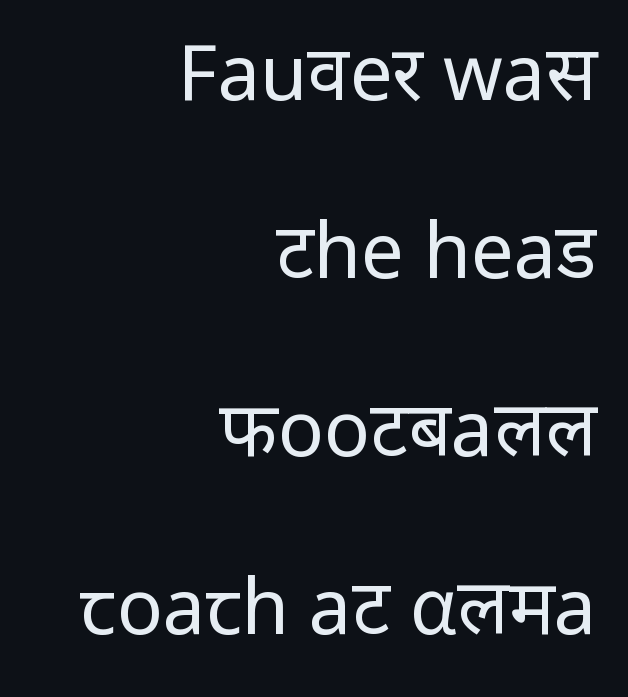
The image shows 76 px regular-weight sans-serif type, upright; set right-aligned, loose line spacing (2.34x), normal letter spacing, not underlined; low stroke contrast and a medium x-height.
